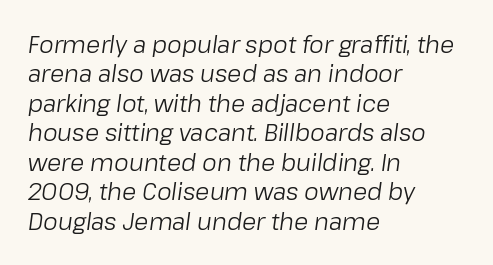
Summary of vertical rhythm: regular, with standard interline spacing. Stems and bowls with no extra thickness — not bold. Short note: letters normally spaced. Beneath every word, the page is bare. The rendering anchors every line to the left-hand side. Rendered with sloped, italic letterforms.
